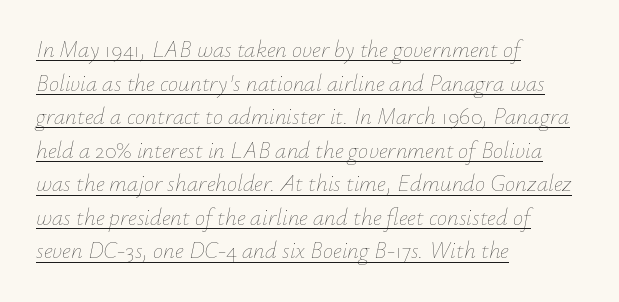
The image shows 23 px text type, italic (leaning right); set left-aligned, normal line spacing (1.46x), normal letter spacing, underlined.
